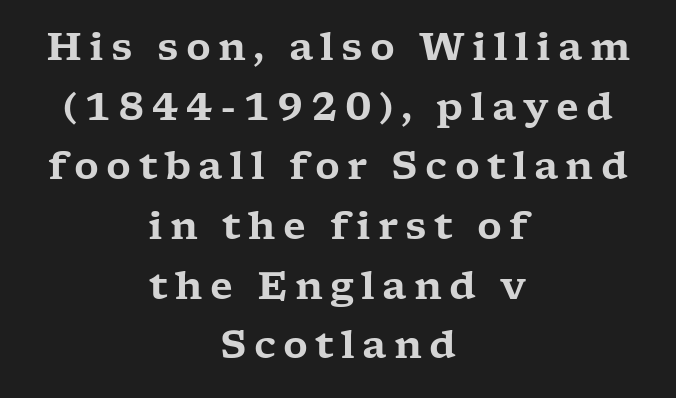
The image shows 38 px wide serif type, upright; set centered, normal line spacing (1.57x), not underlined; low stroke contrast and a medium x-height.
